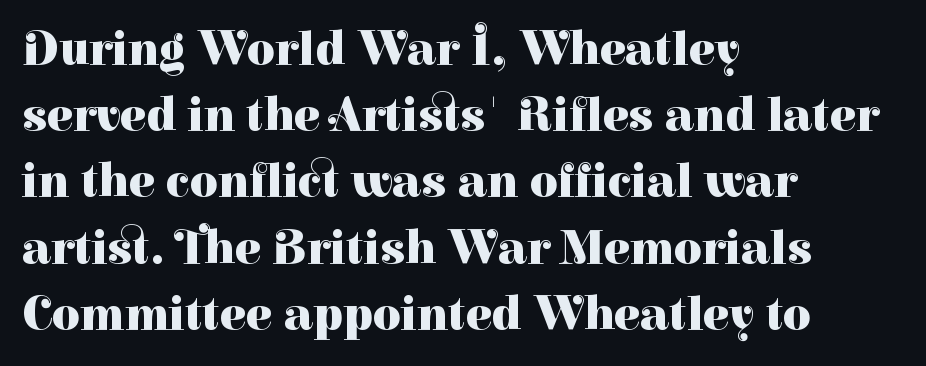
{"serif": "yes", "italic": "no", "bold": "yes", "weight": "heavy", "width": "normal", "stroke_contrast": "high", "x_height": "medium", "monospaced": "no", "underline": "no", "align": "left", "line_spacing": "normal", "line_spacing_ratio": 1.38, "letter_spacing": "normal", "letter_spacing_em": 0.0, "glyph_px": 48}
